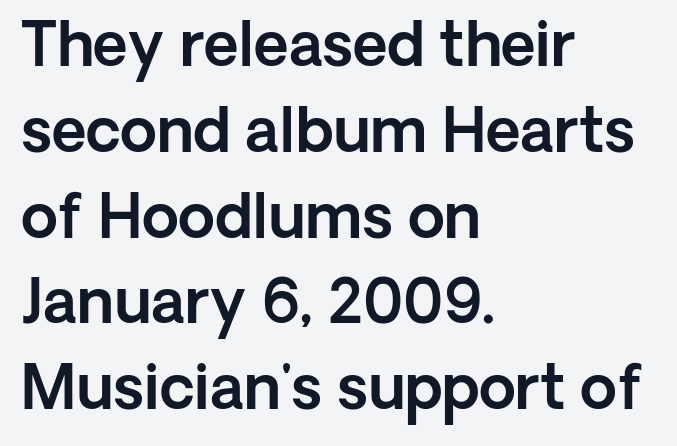
The image shows 60 px sans-serif type, upright; set left-aligned, normal line spacing (1.43x), normal letter spacing, not underlined; a medium x-height.
